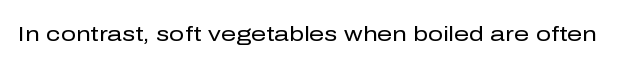
The image shows 21 px text type, upright; set normal letter spacing, not underlined.
